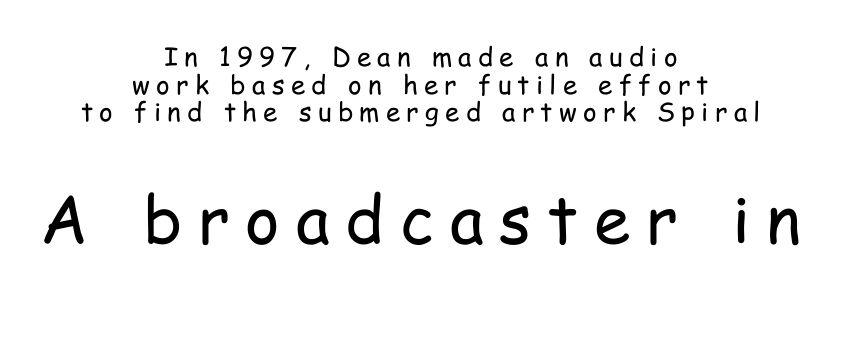
{"serif": "no", "italic": "no", "bold": "no", "weight": "regular", "width": "condensed", "stroke_contrast": "low", "x_height": "medium", "monospaced": "no", "underline": "no", "align": "center", "line_spacing": "tight", "line_spacing_ratio": 1.06, "letter_spacing": "wide", "letter_spacing_em": 0.24, "larger_block": "second", "size_ratio": 2.54, "glyph_px": 66}
